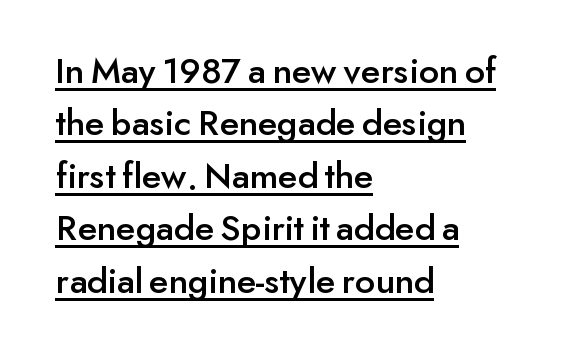
{"serif": "no", "italic": "no", "width": "normal", "stroke_contrast": "low", "x_height": "small", "monospaced": "no", "underline": "yes", "align": "left", "line_spacing": "normal", "line_spacing_ratio": 1.38, "letter_spacing": "normal", "letter_spacing_em": 0.0, "glyph_px": 38}
